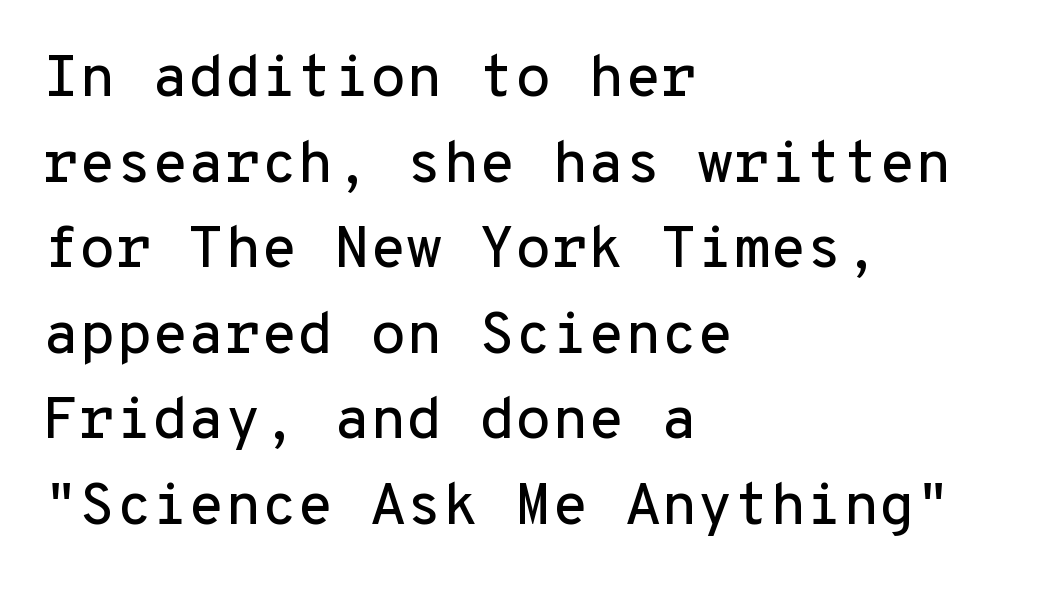
The vertical gap from one line to the next is medium. Think of a typewriter: that constant character pitch is what you see here. The ragged edge is on the right, which tells us the setting is flush left. Notice how the stems are strictly vertical — no italics here.
